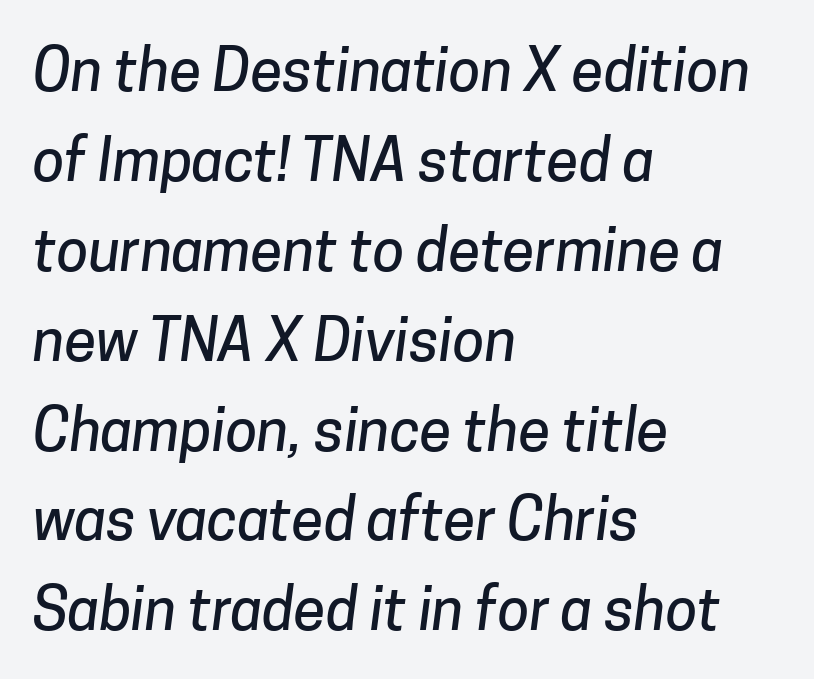
One glance says typical: line gaps are just what's usual. Glance below the letters and you will spot only blank space. The paragraph shown leans on its left margin. The line texture is even and compact thanks to regular tracking. Character widths vary here, with narrow letters taking less room than wide ones. This sample uses a sans-serif face.
